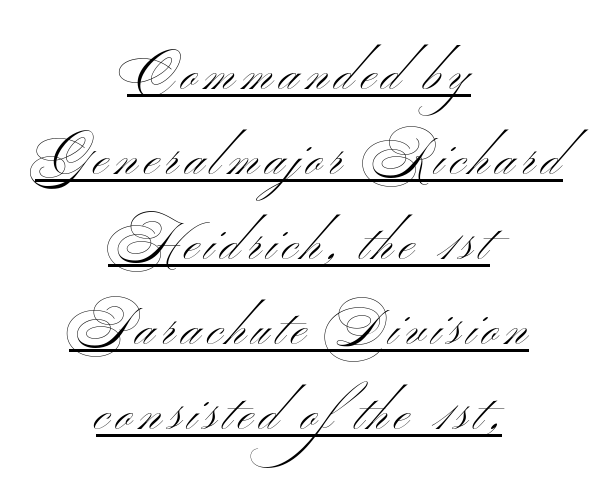
Q: Is the text bold? A: No.
Q: Is the text italic (slanted)? A: Yes.
Q: Is the typeface a serif or a sans-serif typeface? A: Sans-serif.
Q: Is the text underlined? A: Yes.
Q: How is the paragraph aligned? A: Centered.
Q: Is the spacing between lines tight, normal or loose? A: Normal.
Q: Width (condensed, normal, or wide)? A: Wide.
Q: Stroke contrast? A: Medium.
Q: x-height? A: Small.
Q: Monospaced? A: No.
